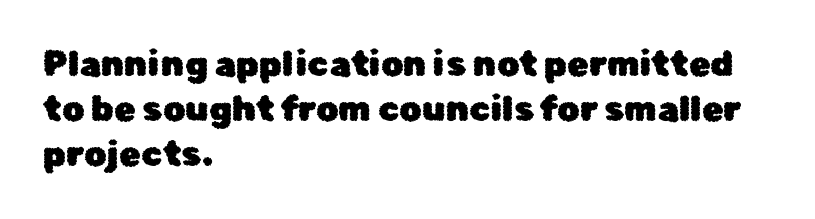
{"serif": "no", "italic": "no", "width": "normal", "stroke_contrast": "low", "x_height": "medium", "monospaced": "no", "underline": "no", "align": "left", "line_spacing": "normal", "line_spacing_ratio": 1.29, "letter_spacing": "normal", "letter_spacing_em": 0.0, "glyph_px": 35}
